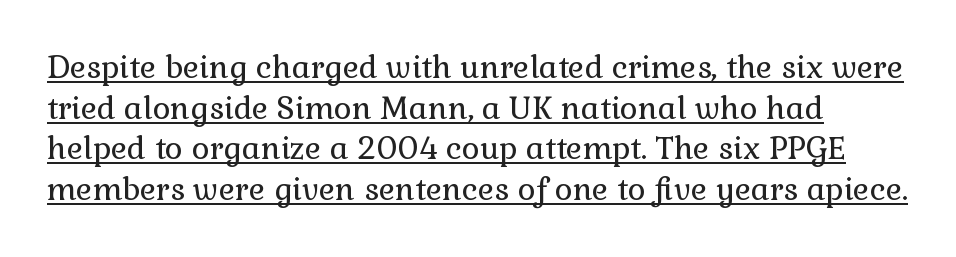
Q: Is the text bold? A: No.
Q: Is the text italic (slanted)? A: No, it is upright.
Q: Is the typeface a serif or a sans-serif typeface? A: Serif.
Q: Is the text underlined? A: Yes.
Q: Is the spacing between letters normal or unusually wide? A: Normal.
Q: Is the spacing between lines tight, normal or loose? A: Normal.
Q: Width (condensed, normal, or wide)? A: Normal.
Q: Stroke contrast? A: Low.
Q: x-height? A: Medium.
Q: Monospaced? A: No.
